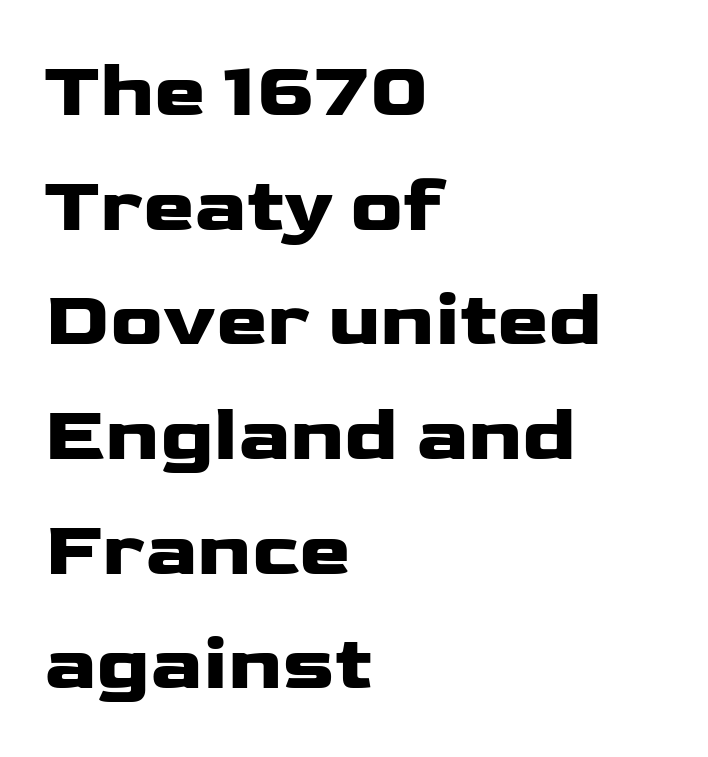
The image shows 78 px heavy, wide sans-serif type, upright; set left-aligned, normal line spacing (1.47x), normal letter spacing, not underlined; low stroke contrast and a medium x-height.
